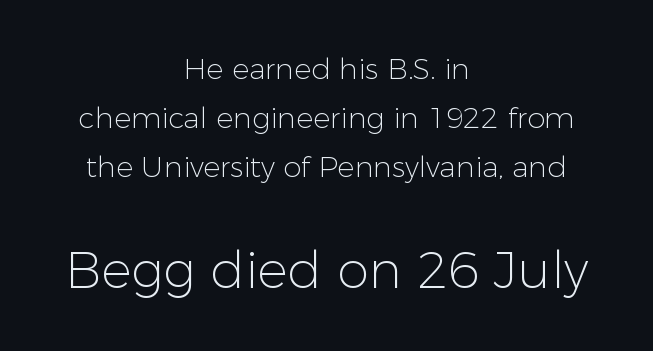
Q: Is the text bold? A: No.
Q: Is the text italic (slanted)? A: No, it is upright.
Q: Is the typeface a serif or a sans-serif typeface? A: Sans-serif.
Q: Is the text underlined? A: No.
Q: How is the paragraph aligned? A: Centered.
Q: Is the spacing between letters normal or unusually wide? A: Normal.
Q: Is the spacing between lines tight, normal or loose? A: Normal.
Q: Which block of text is set in a larger size, the first (top) or the second (bottom)? A: The second (bottom) one.
Q: Width (condensed, normal, or wide)? A: Normal.
Q: Stroke contrast? A: Low.
Q: x-height? A: Medium.
Q: Monospaced? A: No.
